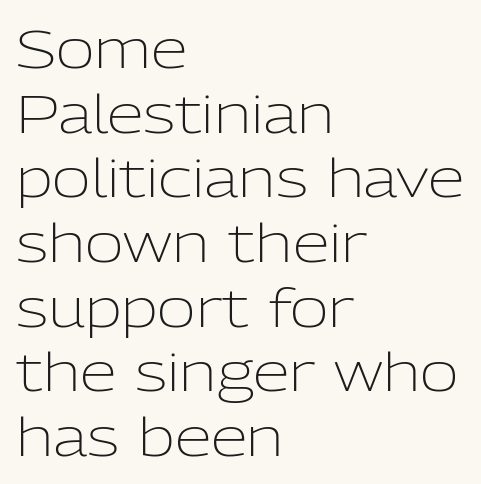
{"serif": "no", "italic": "no", "bold": "no", "weight": "light", "width": "normal", "stroke_contrast": "low", "x_height": "medium", "monospaced": "no", "underline": "no", "align": "left", "line_spacing_ratio": 1.22, "letter_spacing": "normal", "letter_spacing_em": 0.0, "glyph_px": 53}
